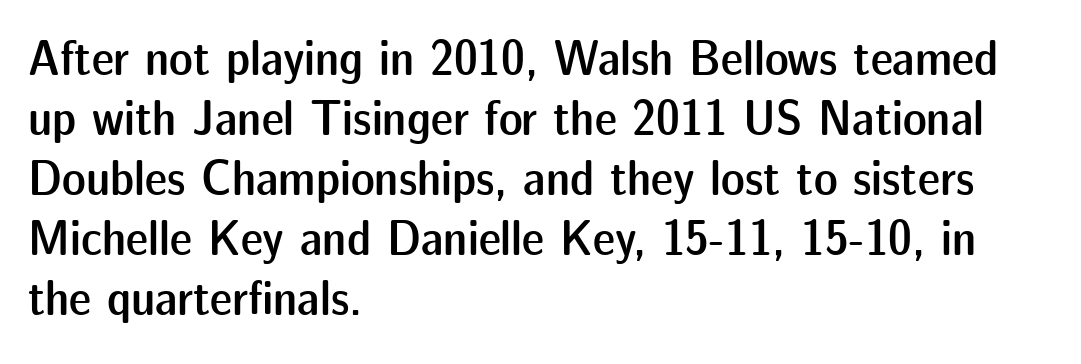
The image shows 50 px semibold sans-serif type, upright; set left-aligned, line spacing 1.2x, normal letter spacing, not underlined; low stroke contrast and a medium x-height.
